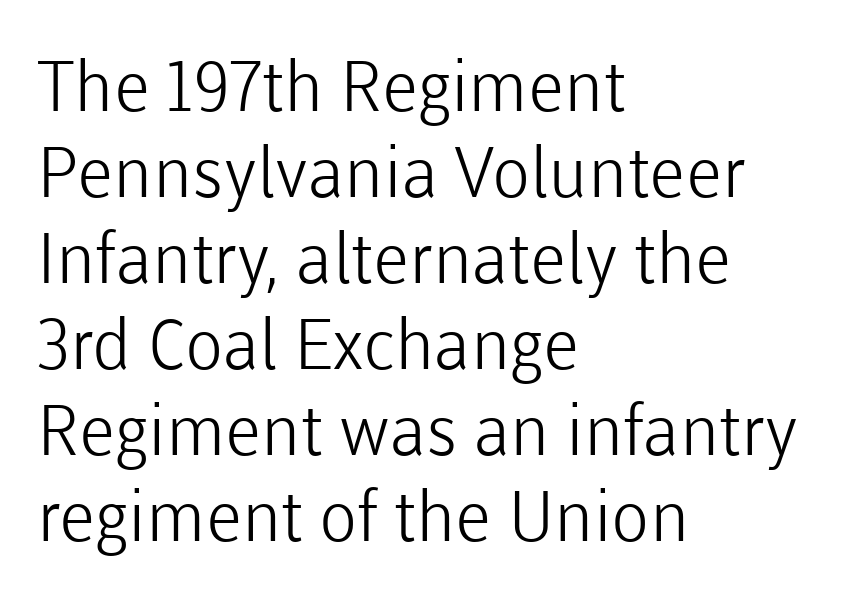
Q: Is the text bold? A: No.
Q: Is the text italic (slanted)? A: No, it is upright.
Q: Is the typeface a serif or a sans-serif typeface? A: Sans-serif.
Q: Is the text underlined? A: No.
Q: How is the paragraph aligned? A: Left-aligned.
Q: Is the spacing between letters normal or unusually wide? A: Normal.
Q: Width (condensed, normal, or wide)? A: Normal.
Q: Stroke contrast? A: Low.
Q: x-height? A: Medium.
Q: Monospaced? A: No.
